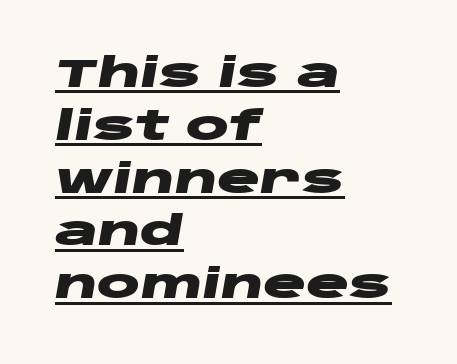
The image shows 40 px heavy, wide type, italic (leaning right); set left-aligned, normal line spacing (1.32x), normal letter spacing, underlined; low stroke contrast and a large x-height.
